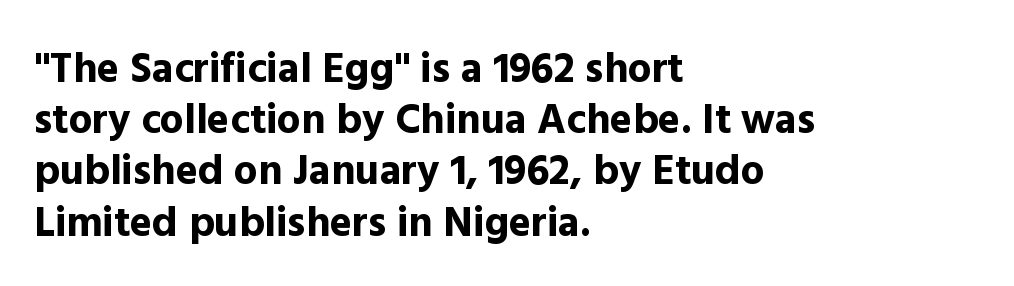
Nobody drew a line under any word here. Do the letters lean? They stand straight. The lines are quadded left. The line texture is even and compact thanks to regular tracking. The designer went with a sans here, leaving each stem footless. The letters advance in unequal steps, a hallmark of proportional type.
